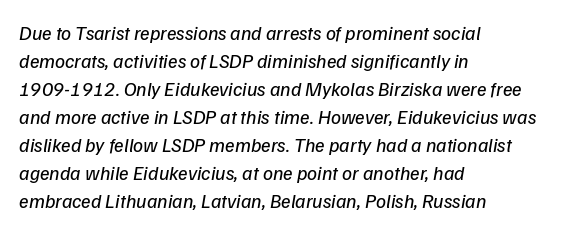
No letter is thick-stroked: the sample isn't bold. What's the leading like? Ordinary, nothing unusual. A typesetter would mark this as italic. Between one letter and the next there's only the usual sliver of space.
